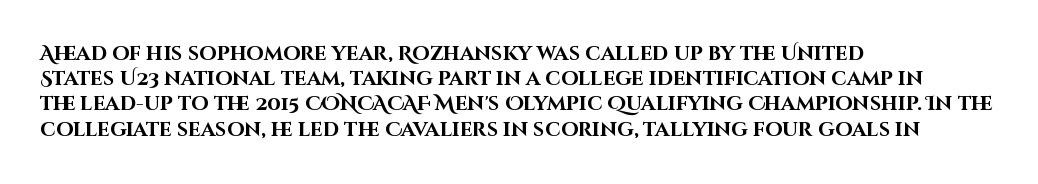
The space directly below the letters is spotless. This rendering uses left alignment, leaving the right contour irregular. The typography opts for an upright posture over an oblique one. Each word holds together tightly as a unit, with standard inter-letter gaps. Pretty heavy lettering here — definitely bold.
